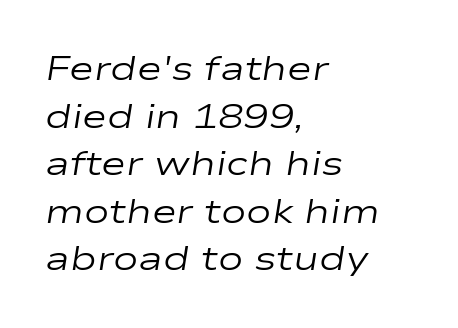
Q: Is the text bold? A: No.
Q: Is the text italic (slanted)? A: Yes, it leans right by about 9 degrees.
Q: Is the text underlined? A: No.
Q: How is the paragraph aligned? A: Left-aligned.
Q: Is the spacing between letters normal or unusually wide? A: Normal.
Q: Is the spacing between lines tight, normal or loose? A: Normal.
Q: Width (condensed, normal, or wide)? A: Wide.
Q: Stroke contrast? A: Low.
Q: x-height? A: Medium.
Q: Monospaced? A: No.
